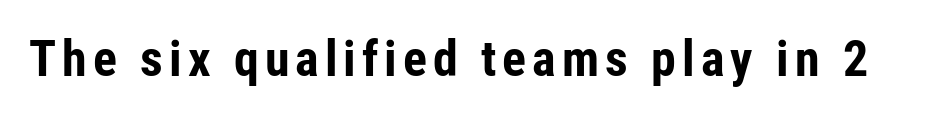
This sample has the flowing, uneven cadence of proportional lettering. The type sits square on the baseline with zero lean. Clear beneath every line of the passage. Serif or sans? Sans — the stroke terminals are bare. The rendering uses a bold face; every stroke is thick and dark.
